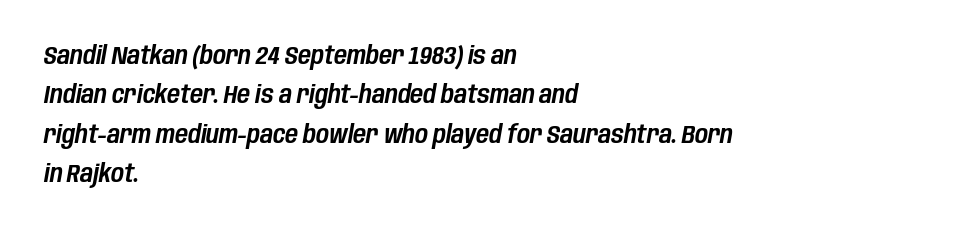
{"italic": "yes", "lean": "right", "slant_degrees": 10, "underline": "no", "align": "left", "line_spacing": "normal", "line_spacing_ratio": 1.58, "letter_spacing": "normal", "letter_spacing_em": 0.0, "glyph_px": 25}
